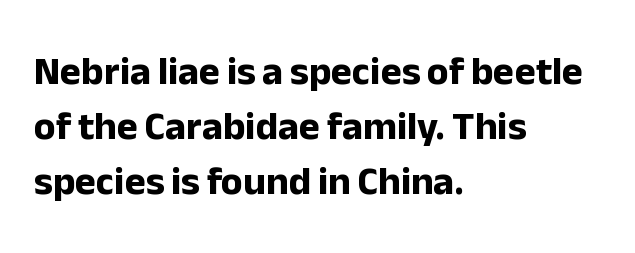
The image shows 40 px bold sans-serif type, upright; set left-aligned, normal line spacing (1.37x), normal letter spacing, not underlined; low stroke contrast and a medium x-height.
